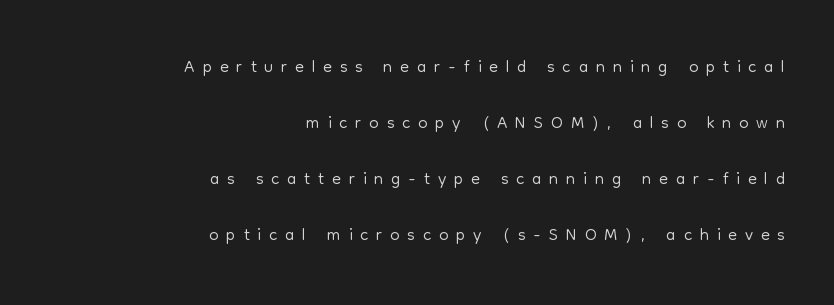
Ascenders rise straight up at ninety degrees. The text block is weighted toward the right margin, trailing off unevenly leftward. Vertical spacing — loose. A bare baseline throughout the passage.
